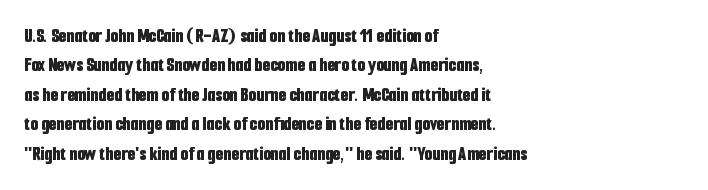
Q: Is the text bold? A: Yes.
Q: Is the text italic (slanted)? A: No, it is upright.
Q: Is the text underlined? A: No.
Q: How is the paragraph aligned? A: Left-aligned.
Q: Is the spacing between letters normal or unusually wide? A: Normal.
Q: Is the spacing between lines tight, normal or loose? A: Normal.
